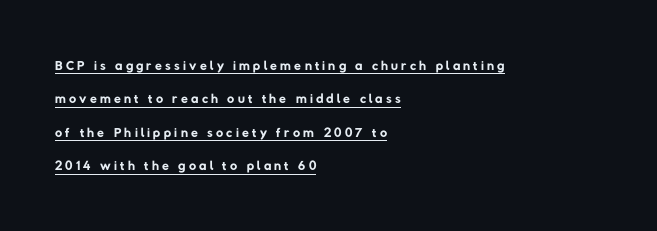
The image shows 20 px text type; set left-aligned, normal line spacing (1.67x), underlined.
